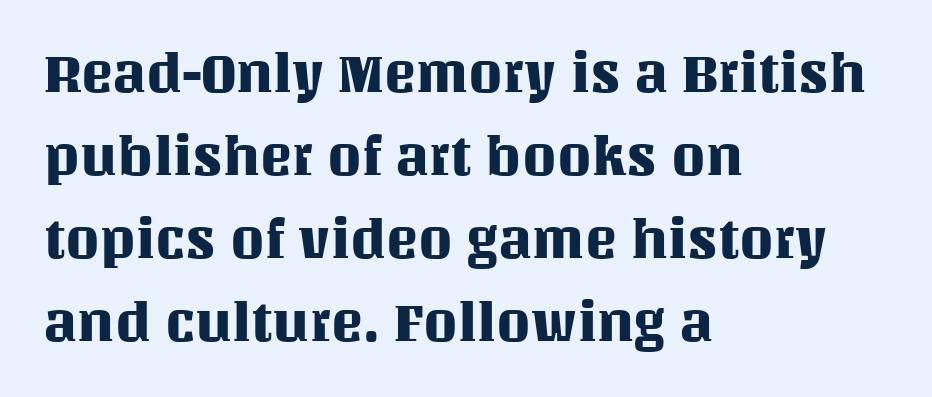
{"italic": "no", "width": "normal", "stroke_contrast": "medium", "x_height": "large", "monospaced": "no", "underline": "no", "align": "left", "line_spacing": "normal", "line_spacing_ratio": 1.54, "letter_spacing": "normal", "letter_spacing_em": 0.0, "glyph_px": 54}
